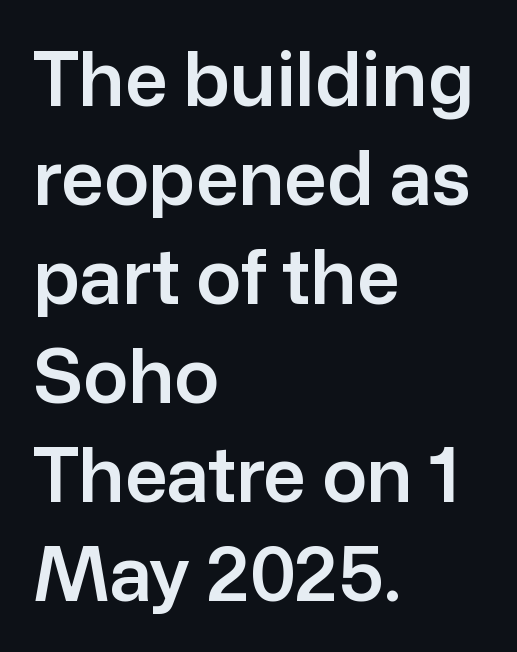
The image shows 75 px sans-serif type, upright; set left-aligned, normal line spacing (1.32x), normal letter spacing, not underlined; low stroke contrast and a medium x-height.
